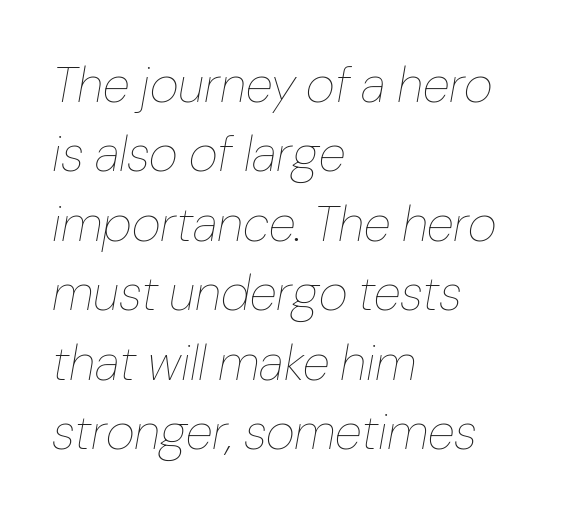
Q: Is the text bold? A: No.
Q: Is the text italic (slanted)? A: Yes, it leans right by about 10 degrees.
Q: Is the text underlined? A: No.
Q: How is the paragraph aligned? A: Left-aligned.
Q: Is the spacing between letters normal or unusually wide? A: Normal.
Q: Is the spacing between lines tight, normal or loose? A: Normal.
Q: Width (condensed, normal, or wide)? A: Normal.
Q: Stroke contrast? A: Low.
Q: x-height? A: Medium.
Q: Monospaced? A: No.
